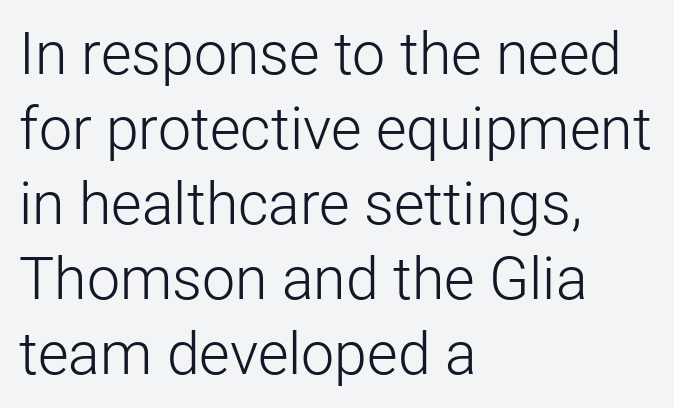
Typeset ragged right — the left edge is the straight one. The rendering uses natural spacing where letterforms have individual widths. Quick note: underline off. This block has exactly the height ordinary leading produces.
